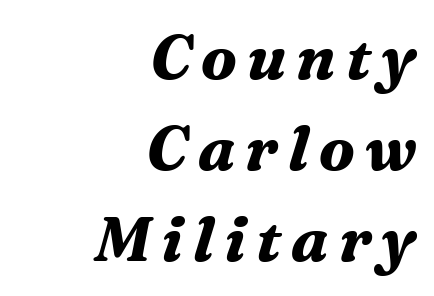
Q: Is the text bold? A: Yes.
Q: Is the text italic (slanted)? A: Yes, it leans right by about 16 degrees.
Q: Is the typeface a serif or a sans-serif typeface? A: Serif.
Q: Is the text underlined? A: No.
Q: How is the paragraph aligned? A: Right-aligned.
Q: Is the spacing between lines tight, normal or loose? A: Normal.
Q: Width (condensed, normal, or wide)? A: Normal.
Q: Stroke contrast? A: Medium.
Q: x-height? A: Medium.
Q: Monospaced? A: No.
